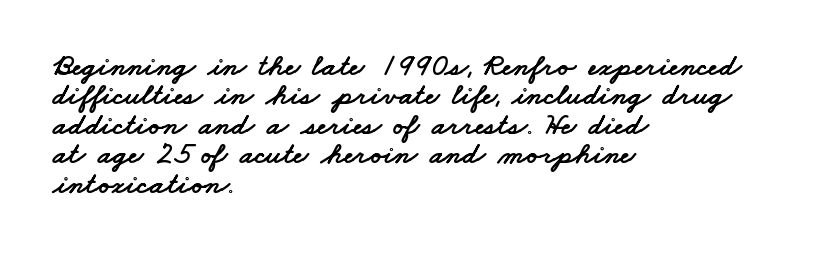
The designer went with a sans here, leaving each stem footless. The letterforms sit shoulder to shoulder at normal distance. Nobody drew a line under any word here. This block would grow much taller if given ordinary leading; it's compressed now. The letters advance in unequal steps, a hallmark of proportional type. Visually the block forms a straight wall on the left and a jagged coastline on the right.
